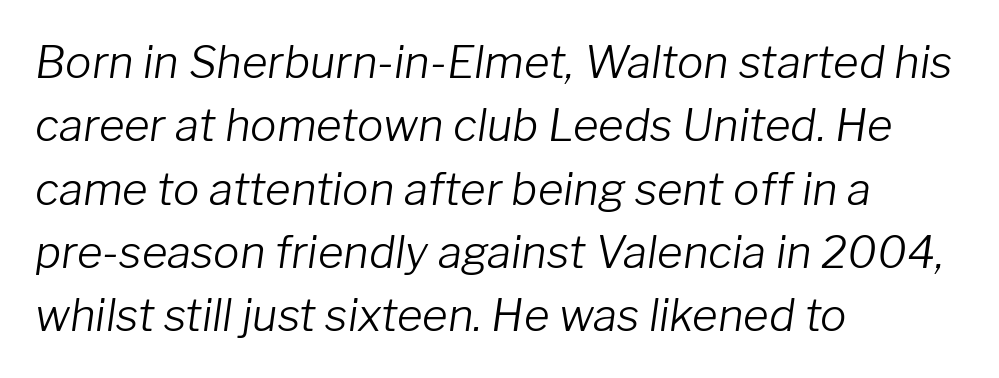
Horizontal bands of white between lines are of average thickness. Observe the ordinary spacing: letters are neighbours, not strangers. The passage shown is typed in a proportional face where columns would drift. The specimen reads as italic at a glance.
